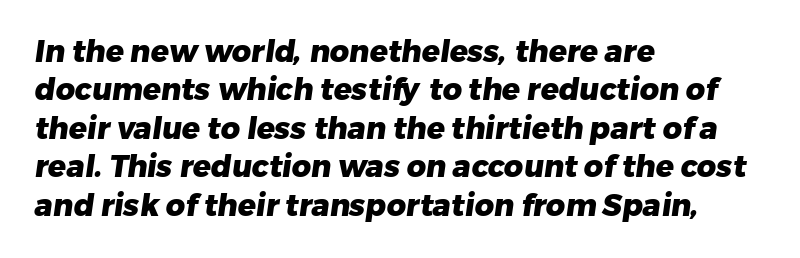
The image shows 30 px heavy sans-serif type; set left-aligned, normal line spacing (1.28x), normal letter spacing, not underlined; low stroke contrast and a medium x-height.
